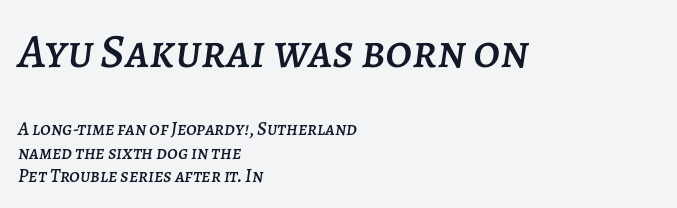
The image shows 48 px text type, italic (leaning right); set left-aligned, line spacing 1.23x, normal letter spacing, not underlined; the first (top) block is 2.53x larger; low stroke contrast and a large x-height.
